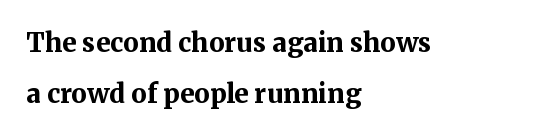
The image shows 26 px bold type, upright; set left-aligned, loose line spacing (1.96x), normal letter spacing, not underlined.
